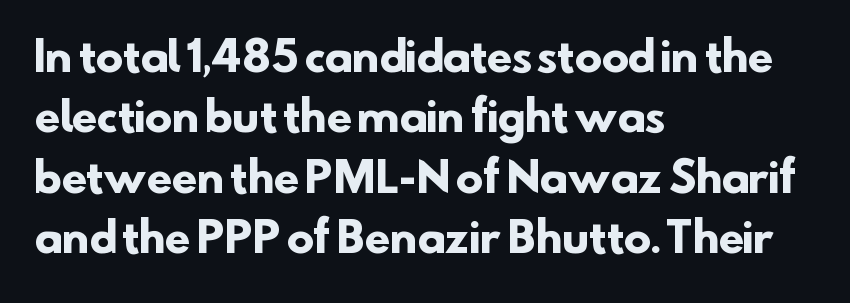
The image shows 41 px heavy sans-serif type; set left-aligned, normal line spacing (1.47x), normal letter spacing, not underlined; low stroke contrast and a small x-height.
